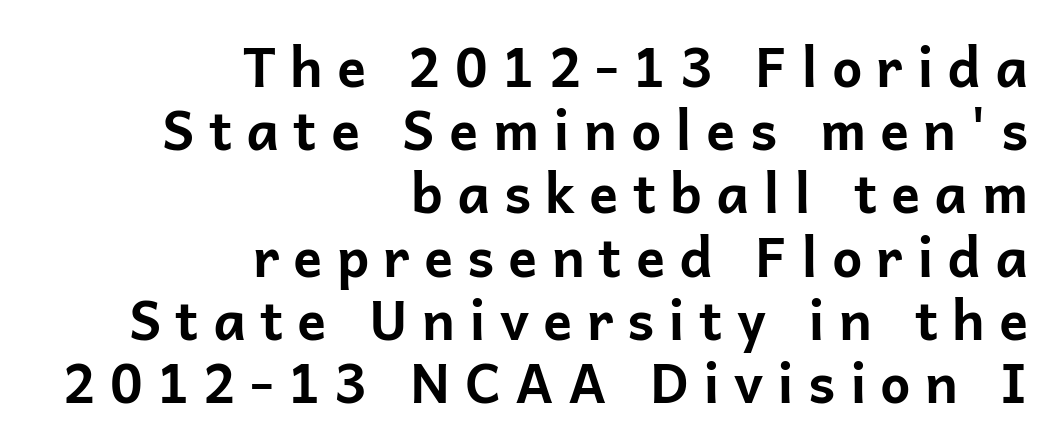
The image shows 54 px bold sans-serif type, upright; set right-aligned, line spacing 1.17x, unusually wide letter spacing (+0.26 em), not underlined; low stroke contrast and a medium x-height.
